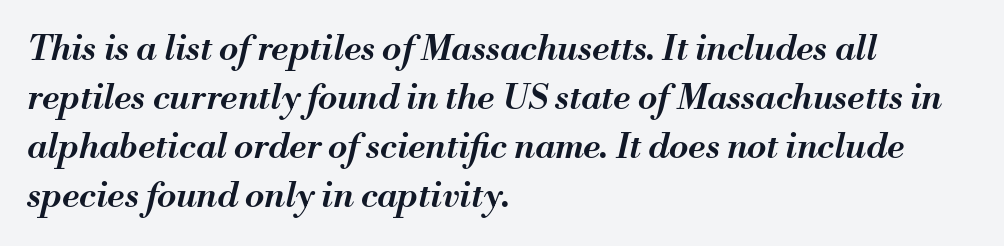
Q: Is the text bold? A: Semi-bold.
Q: Is the text italic (slanted)? A: Yes, it leans right by about 13 degrees.
Q: Is the text underlined? A: No.
Q: How is the paragraph aligned? A: Left-aligned.
Q: Is the spacing between letters normal or unusually wide? A: Normal.
Q: Is the spacing between lines tight, normal or loose? A: Normal.
Q: Width (condensed, normal, or wide)? A: Normal.
Q: Stroke contrast? A: Medium.
Q: x-height? A: Small.
Q: Monospaced? A: No.
